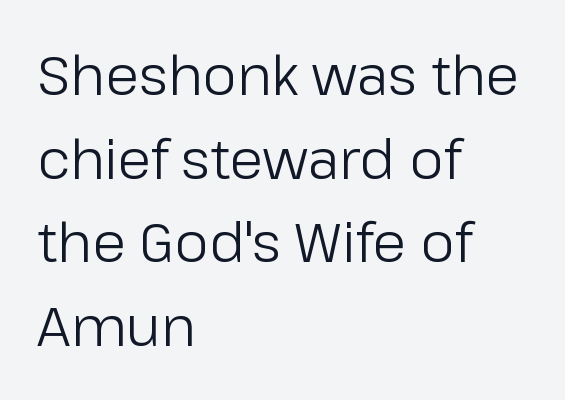
The baseline area is clear. Horizontal alignment here is leftward, the default for most running prose. Note: no serifs on the glyphs. Does extra space separate the letters? No, they use regular spacing. The passage shown is typed in a proportional face where columns would drift.
